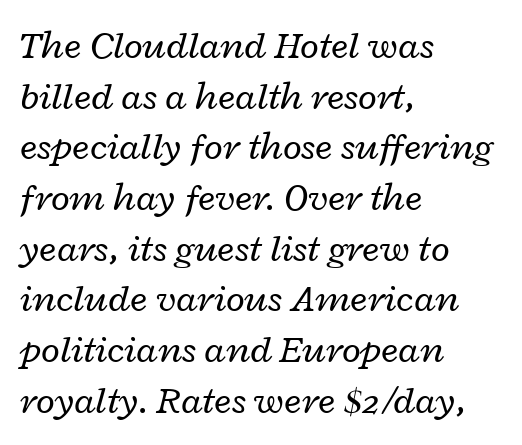
{"italic": "yes", "lean": "right", "slant_degrees": 12, "bold": "no", "weight": "regular", "width": "wide", "stroke_contrast": "low", "x_height": "medium", "monospaced": "no", "underline": "no", "align": "left", "line_spacing": "normal", "line_spacing_ratio": 1.3, "letter_spacing": "normal", "letter_spacing_em": 0.0, "glyph_px": 39}
